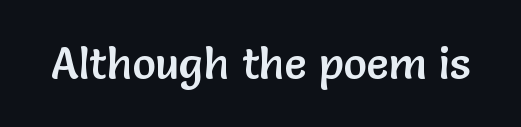
Q: Is the text italic (slanted)? A: No, it is upright.
Q: Is the typeface a serif or a sans-serif typeface? A: Sans-serif.
Q: Is the text underlined? A: No.
Q: Is the spacing between letters normal or unusually wide? A: Normal.
Q: Width (condensed, normal, or wide)? A: Normal.
Q: Stroke contrast? A: Low.
Q: x-height? A: Medium.
Q: Monospaced? A: No.
